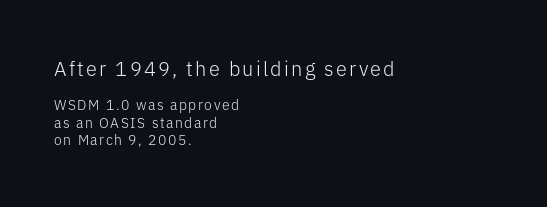
{"italic": "no", "bold": "no", "underline": "no", "align": "left", "line_spacing": "normal", "line_spacing_ratio": 1.26, "larger_block": "first", "size_ratio": 1.43, "glyph_px": 20}
